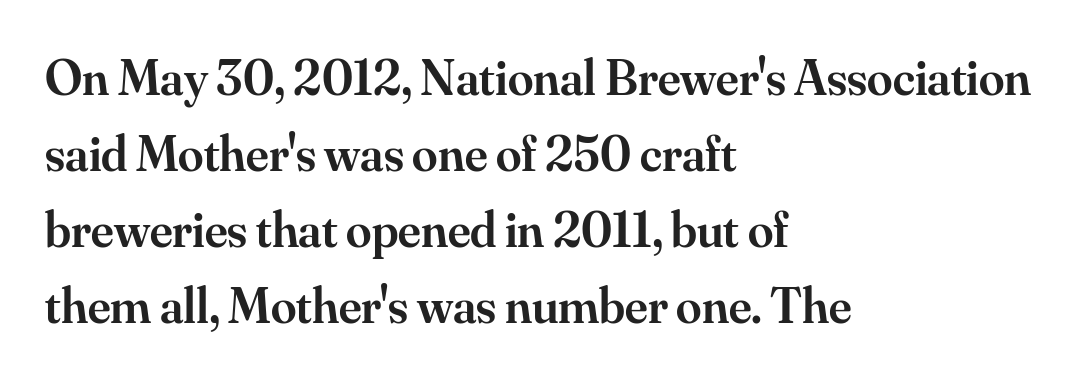
The image shows 51 px semibold serif type, upright; set left-aligned, normal line spacing (1.49x), normal letter spacing, not underlined; medium stroke contrast and a small x-height.
